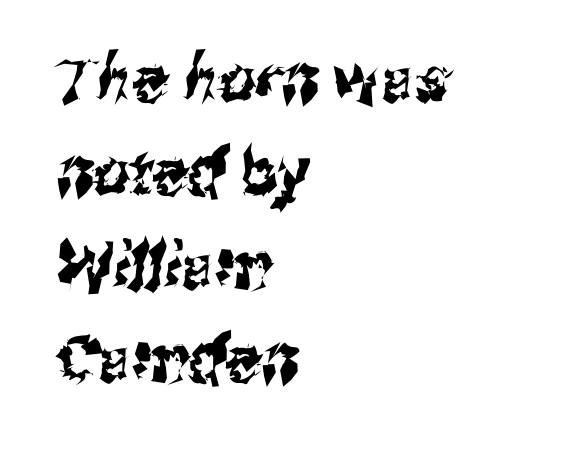
{"serif": "no", "width": "condensed", "stroke_contrast": "medium", "x_height": "medium", "monospaced": "no", "underline": "no", "align": "left", "line_spacing": "normal", "line_spacing_ratio": 1.46, "letter_spacing": "normal", "letter_spacing_em": 0.0, "glyph_px": 64}
